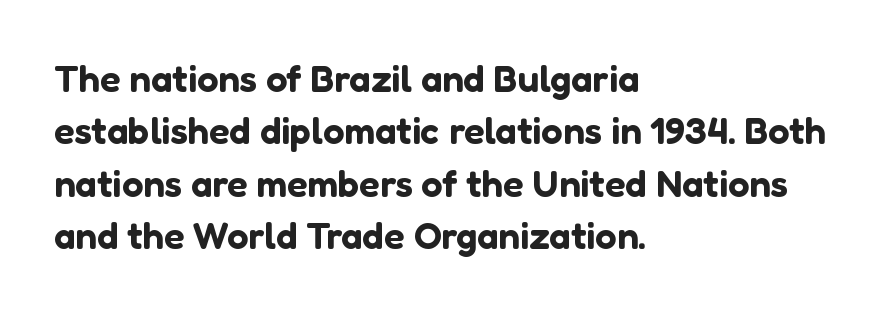
Q: Is the text italic (slanted)? A: No, it is upright.
Q: Is the typeface a serif or a sans-serif typeface? A: Sans-serif.
Q: Is the text underlined? A: No.
Q: How is the paragraph aligned? A: Left-aligned.
Q: Is the spacing between letters normal or unusually wide? A: Normal.
Q: Is the spacing between lines tight, normal or loose? A: Normal.
Q: Width (condensed, normal, or wide)? A: Normal.
Q: Stroke contrast? A: Low.
Q: x-height? A: Medium.
Q: Monospaced? A: No.
